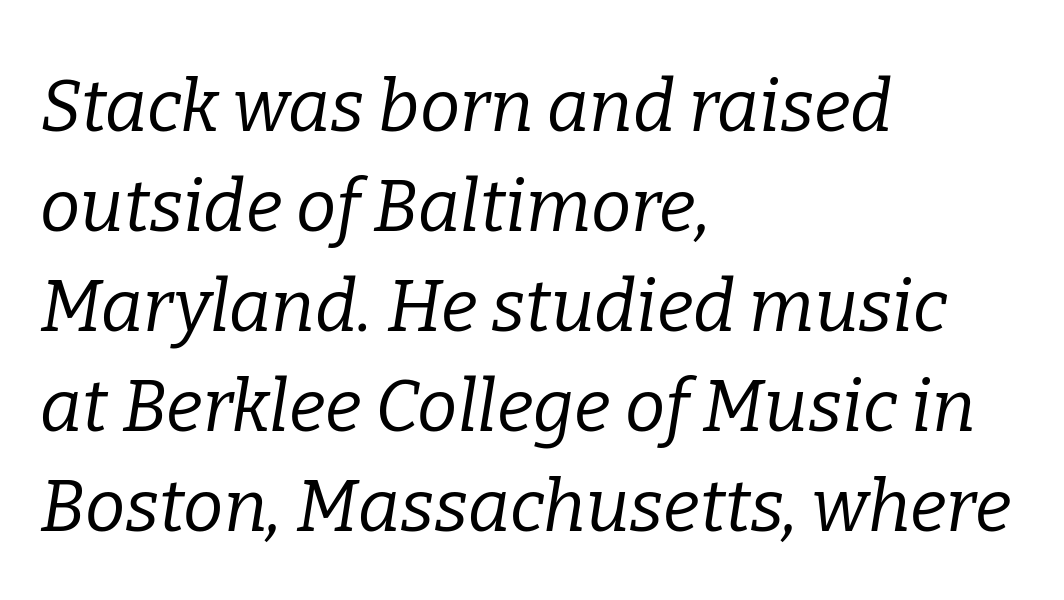
Q: Is the text bold? A: No.
Q: Is the text italic (slanted)? A: Yes, it leans right by about 9 degrees.
Q: Is the typeface a serif or a sans-serif typeface? A: Serif.
Q: Is the text underlined? A: No.
Q: How is the paragraph aligned? A: Left-aligned.
Q: Is the spacing between letters normal or unusually wide? A: Normal.
Q: Is the spacing between lines tight, normal or loose? A: Normal.
Q: Width (condensed, normal, or wide)? A: Normal.
Q: Stroke contrast? A: Low.
Q: x-height? A: Medium.
Q: Monospaced? A: No.
